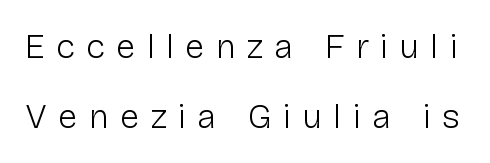
The image shows 35 px light sans-serif type, upright; set loose line spacing (2.0x), unusually wide letter spacing (+0.32 em), not underlined; low stroke contrast and a medium x-height.
